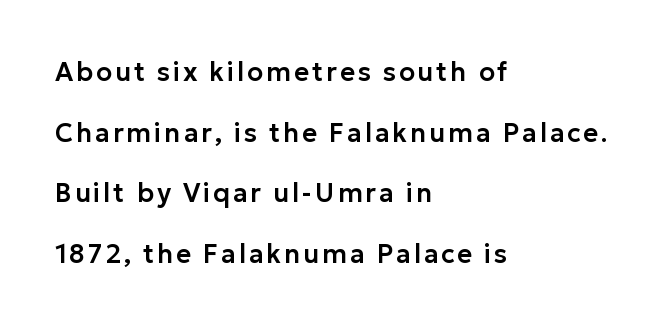
Q: Is the text italic (slanted)? A: No, it is upright.
Q: Is the text underlined? A: No.
Q: How is the paragraph aligned? A: Left-aligned.
Q: Is the spacing between lines tight, normal or loose? A: Loose.
